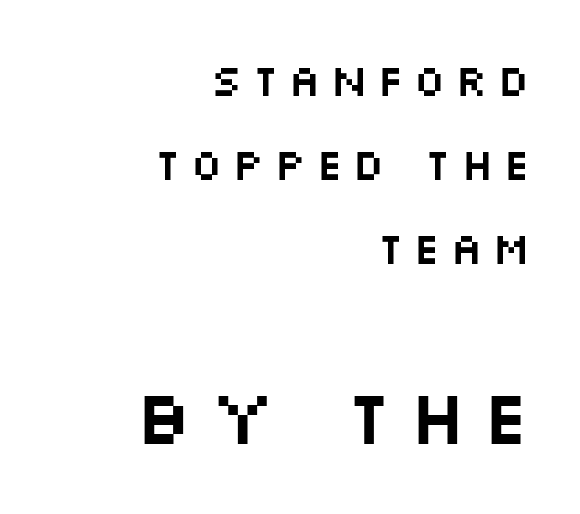
A flush-right, rag-left setting is used for this passage. Unlike italic type, these characters show no tilt at all. Students, observe: this is what heavily led, spacious text looks like. Typographically, this falls in the sans-serif category. There is plenty of visible air inserted between adjacent glyphs.
